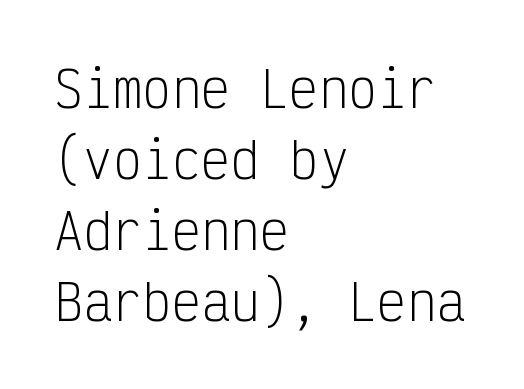
Q: Is the text bold? A: No.
Q: Is the text italic (slanted)? A: No, it is upright.
Q: Is the typeface a serif or a sans-serif typeface? A: Sans-serif.
Q: Is the text underlined? A: No.
Q: How is the paragraph aligned? A: Left-aligned.
Q: Is the spacing between letters normal or unusually wide? A: Normal.
Q: Is the spacing between lines tight, normal or loose? A: Normal.
Q: Width (condensed, normal, or wide)? A: Condensed.
Q: Stroke contrast? A: Low.
Q: x-height? A: Medium.
Q: Monospaced? A: Yes.
